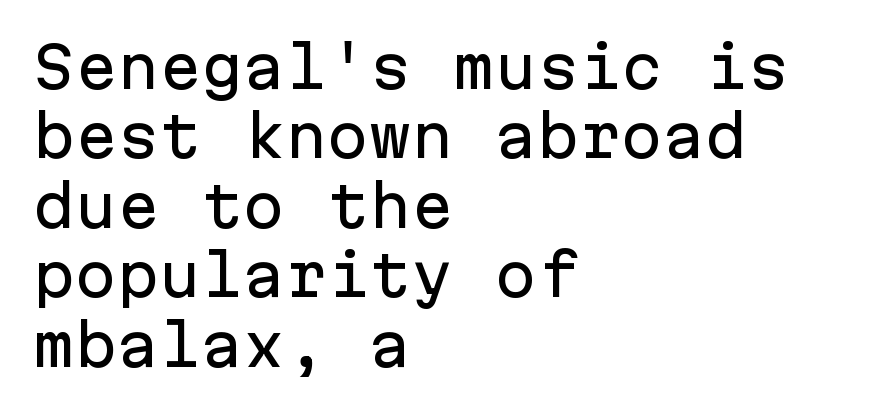
Tracking here is standard; glyphs follow each other at the usual distance. Is there any slant? The stems are plumb. Line starts are locked; line ends wander. The space directly below the letters is spotless.
